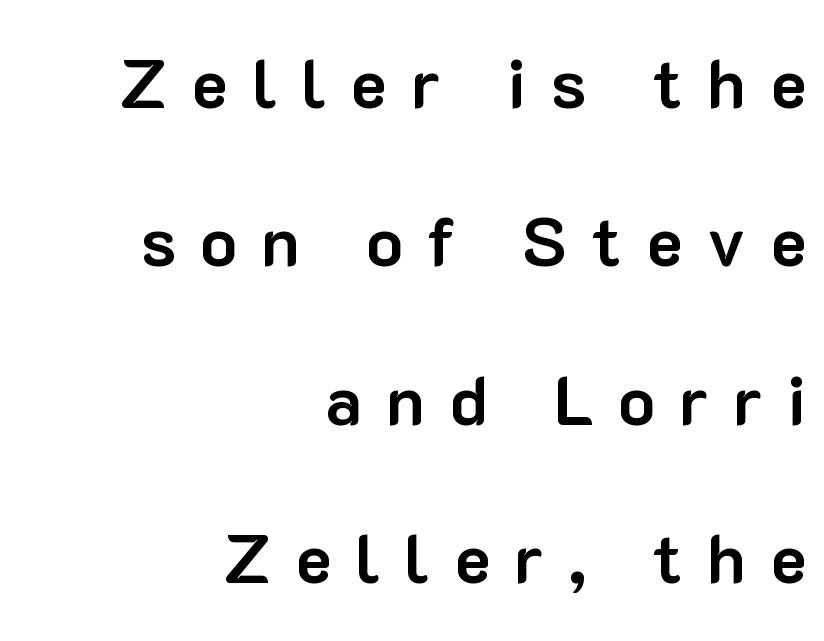
The image shows 68 px bold sans-serif type, upright; set right-aligned, loose line spacing (2.33x), unusually wide letter spacing (+0.36 em), not underlined; low stroke contrast and a medium x-height.
